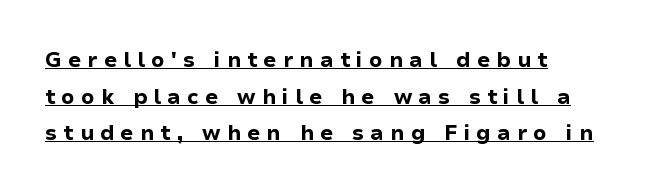
Loose tracking; the words dissolve into strings of separated letters. It's the straight-up-and-down kind of type. The face used here appears with an underline applied. These lines are set flush left with a ragged right edge.
